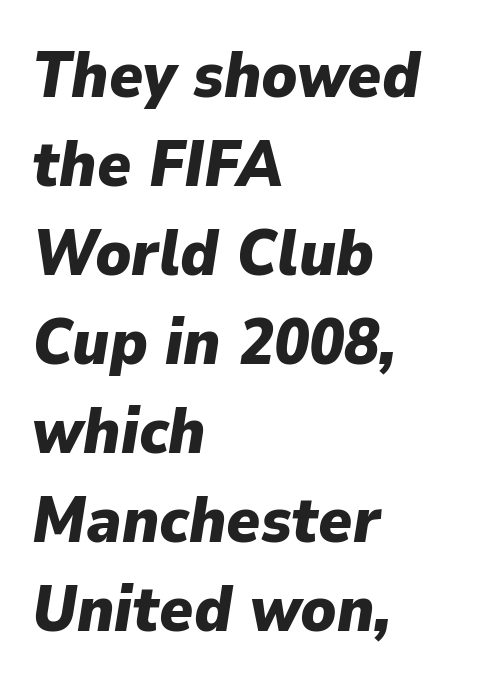
Q: Is the text bold? A: Yes.
Q: Is the text italic (slanted)? A: Yes, it leans right by about 9 degrees.
Q: Is the text underlined? A: No.
Q: How is the paragraph aligned? A: Left-aligned.
Q: Is the spacing between letters normal or unusually wide? A: Normal.
Q: Is the spacing between lines tight, normal or loose? A: Normal.
Q: Width (condensed, normal, or wide)? A: Normal.
Q: Stroke contrast? A: Low.
Q: x-height? A: Medium.
Q: Monospaced? A: No.
